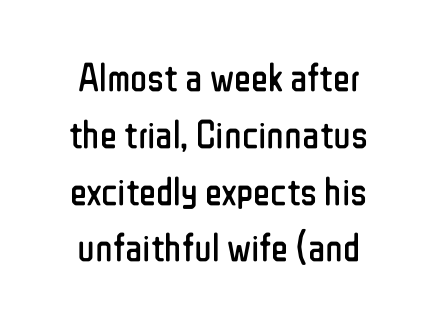
The image shows 40 px regular-weight, condensed sans-serif type, upright; set normal line spacing (1.42x), normal letter spacing, not underlined; low stroke contrast and a medium x-height.
